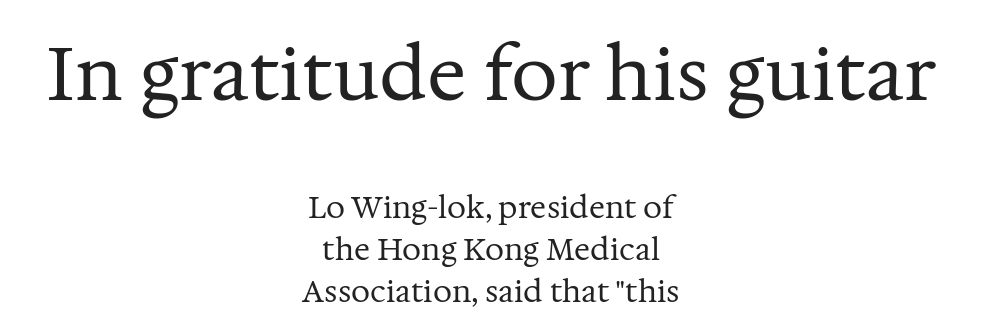
The image shows 74 px regular-weight serif type, upright; set centered, normal line spacing (1.4x), normal letter spacing, not underlined; the first (top) block is 2.47x larger; medium stroke contrast and a medium x-height.
